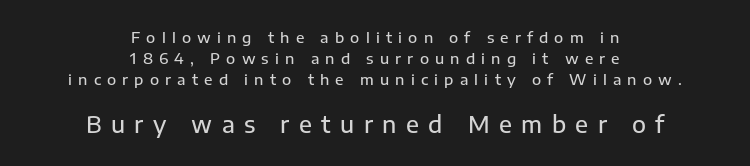
{"italic": "no", "underline": "no", "align": "center", "line_spacing": "normal", "line_spacing_ratio": 1.41, "letter_spacing": "wide", "letter_spacing_em": 0.41, "larger_block": "second", "size_ratio": 1.53, "glyph_px": 23}
